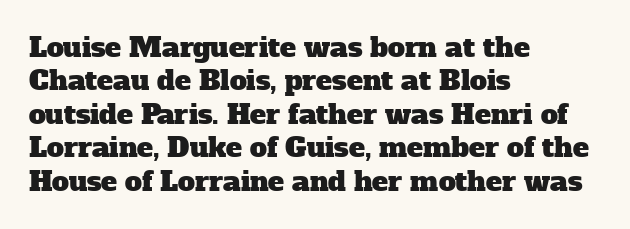
Q: Is the text underlined? A: No.
Q: How is the paragraph aligned? A: Left-aligned.
Q: Is the spacing between letters normal or unusually wide? A: Normal.
